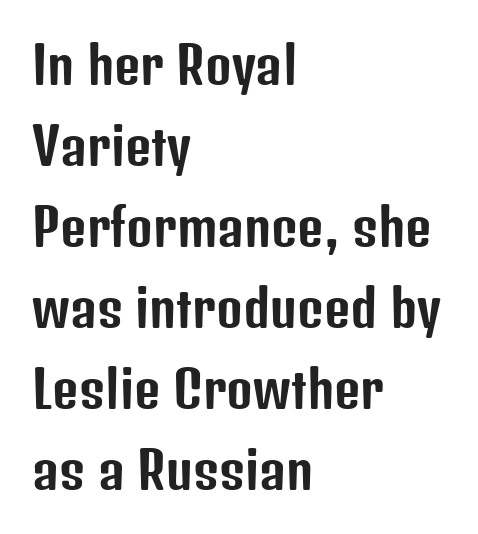
This rendering features lettering with no underline. There is no visible air inserted between adjacent glyphs. Vertically, the passage feels balanced, rows spaced as you'd expect. Note the varied advance widths — an 'i' is clearly narrower than an 'm'.
